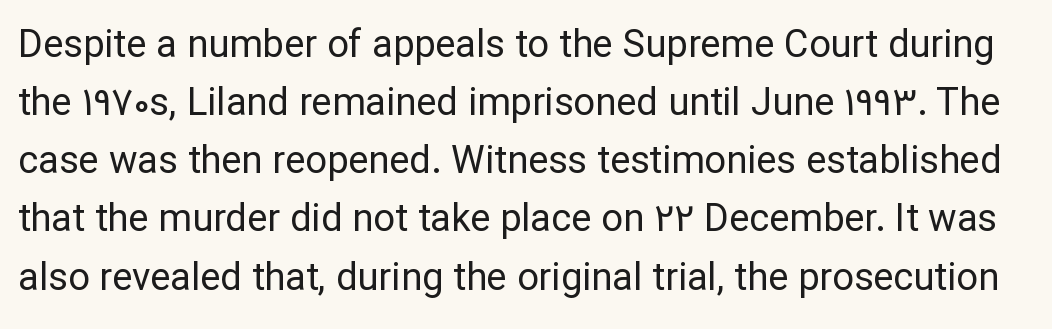
The specimen omits any rule beneath the text block's lines. Stroke thickness stays within the range of a standard reading face or lighter. Regarding serifs, this sample does without them. A typesetter would call this zero additional tracking. Spacing verdict: proportional, widths tailored to each character.
